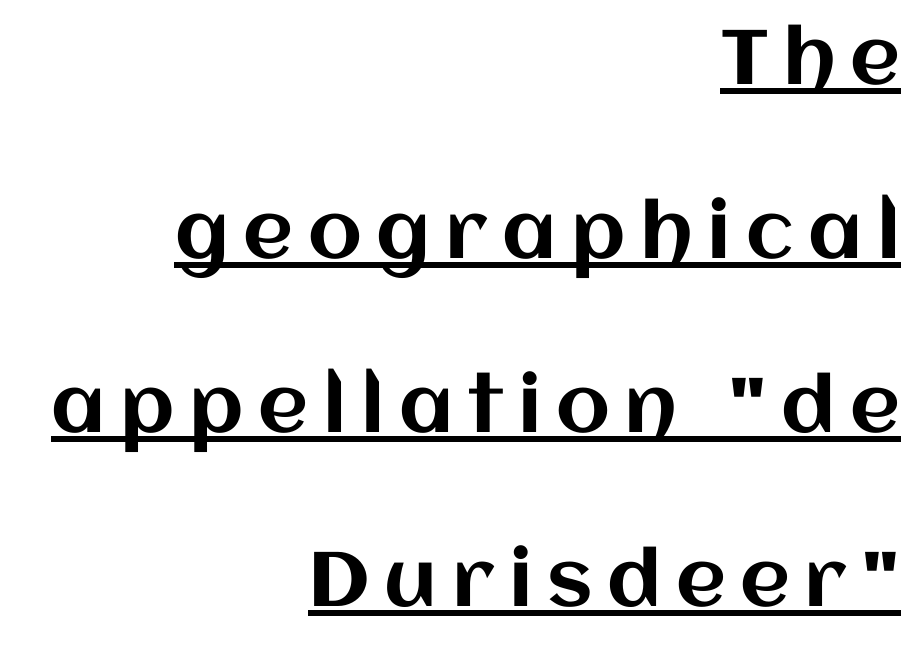
The image shows 77 px text type, upright; set right-aligned, loose line spacing (2.26x), underlined; medium stroke contrast and a large x-height.
